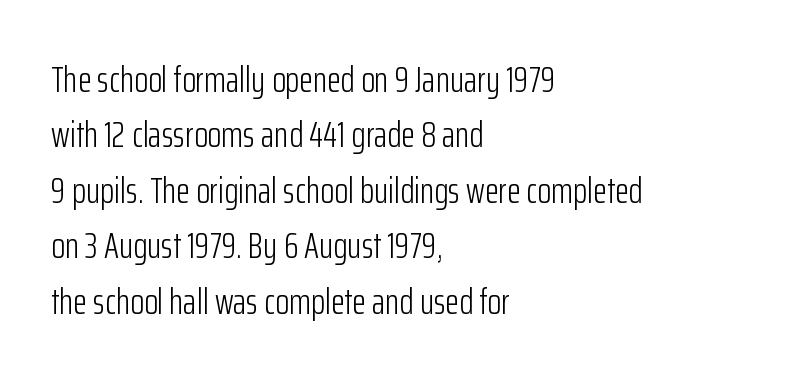
A typesetter would call this proportional, since set widths differ per character. Regarding serifs, this sample does without them. Stems here are at most as thick as an everyday book face. The leading is moderate, giving the passage an even texture.
